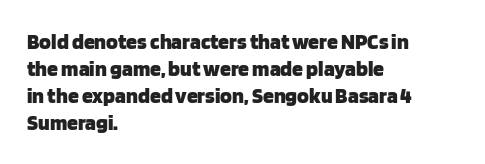
Q: Is the text bold? A: Yes.
Q: Is the text italic (slanted)? A: No, it is upright.
Q: Is the text underlined? A: No.
Q: How is the paragraph aligned? A: Left-aligned.
Q: Is the spacing between letters normal or unusually wide? A: Normal.
